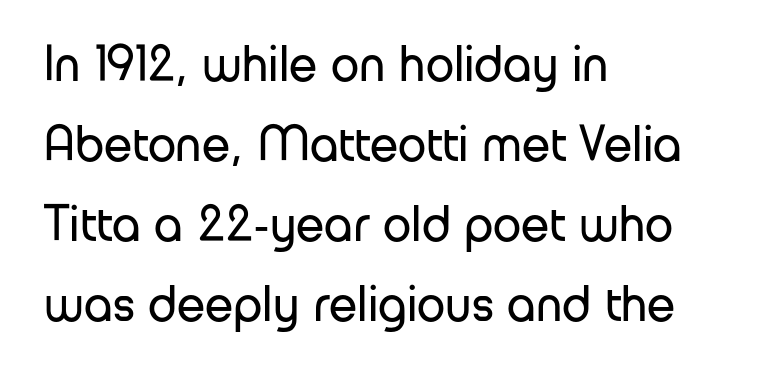
Left-aligned paragraph, ragged on the right. The line texture is even and compact thanks to regular tracking. Does the leading feel generous? No, just average. The letters carry no serifs — their stems end cleanly without finishing strokes. Bold? No — there's no thickening of the strokes.
